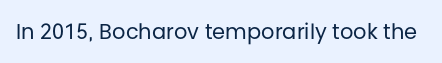
The passage shown is not underscored anywhere. The font's upright variant was chosen for this text. Stems here are at most as thick as an everyday book face. Observe the ordinary spacing: letters are neighbours, not strangers.
